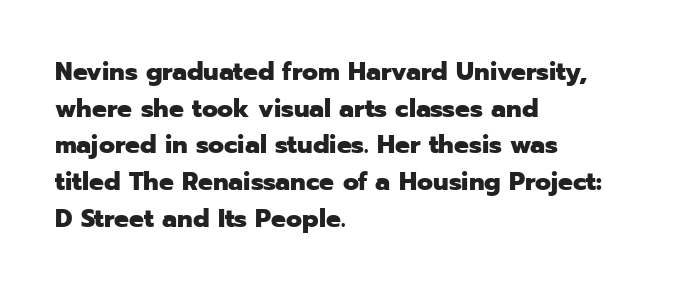
Caption: multi-line text, flush left, ragged right. Look at the tracking — it's just the regular setting, nothing added. Upright lettering throughout. The passage shown is emphatically bold. The passage shown is not underscored anywhere.
